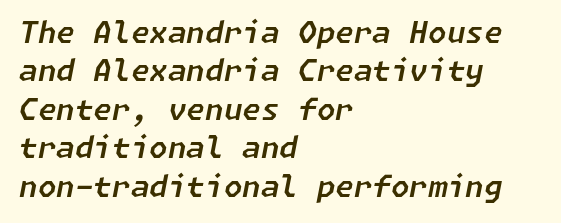
The image shows 30 px text type, italic (leaning right); set left-aligned, normal line spacing (1.28x), normal letter spacing, not underlined; low stroke contrast and a medium x-height.
